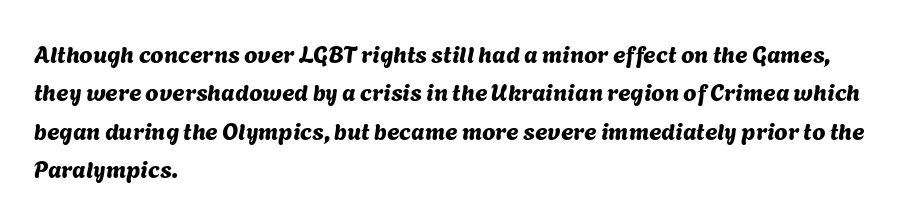
The space beneath each line is pristine and unruled. This sample is left-justified, so line endings fall wherever the words run out. Look at the tracking — it's just the regular setting, nothing added. Interline gaps are of average width in this sample.
